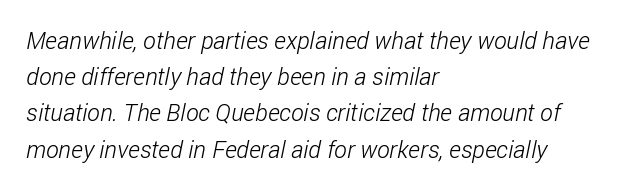
The foot of each line stays bare and open. Between one letter and the next there's only the usual sliver of space. The paragraph shown leans on its left margin. Whoever set this chose a conventional vertical rhythm. The strokes are not fattened; the text isn't bold.
